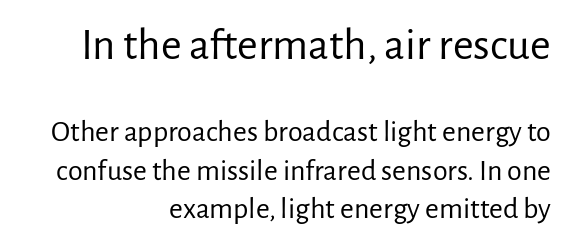
Words float on clear page, feet unadorned. Are there feet on the stems? There aren't — it's a sans. Whoever set this made the first block the dominant, larger element. Observe the ordinary spacing: letters are neighbours, not strangers.
